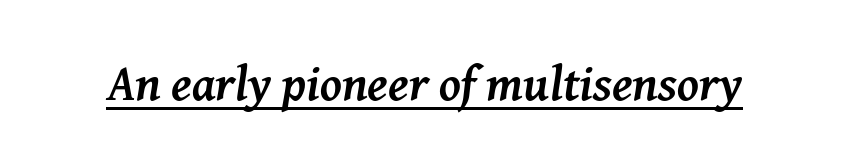
Q: Is the text bold? A: Yes.
Q: Is the text italic (slanted)? A: Yes, it leans right by about 8 degrees.
Q: Is the typeface a serif or a sans-serif typeface? A: Serif.
Q: Is the text underlined? A: Yes.
Q: Is the spacing between letters normal or unusually wide? A: Normal.
Q: Width (condensed, normal, or wide)? A: Normal.
Q: Stroke contrast? A: Medium.
Q: x-height? A: Medium.
Q: Monospaced? A: No.
